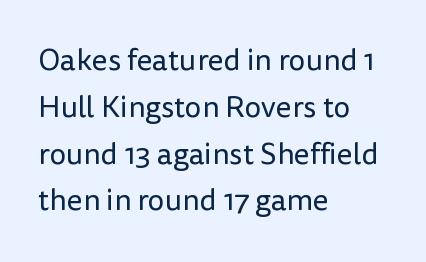
Q: Is the text bold? A: No.
Q: Is the text italic (slanted)? A: No, it is upright.
Q: Is the typeface a serif or a sans-serif typeface? A: Sans-serif.
Q: Is the text underlined? A: No.
Q: How is the paragraph aligned? A: Left-aligned.
Q: Is the spacing between letters normal or unusually wide? A: Normal.
Q: Is the spacing between lines tight, normal or loose? A: Normal.
Q: Width (condensed, normal, or wide)? A: Normal.
Q: Stroke contrast? A: Low.
Q: x-height? A: Medium.
Q: Monospaced? A: No.
